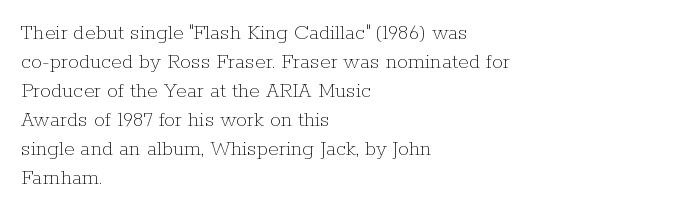
Tall strokes in this sample are plumb rather than angled. The passage shown has conventional tracking throughout. Every row of glyphs begins at an identical x-position on the left. A normal amount of white space separates one row of letters from the next. Type without underlining.
